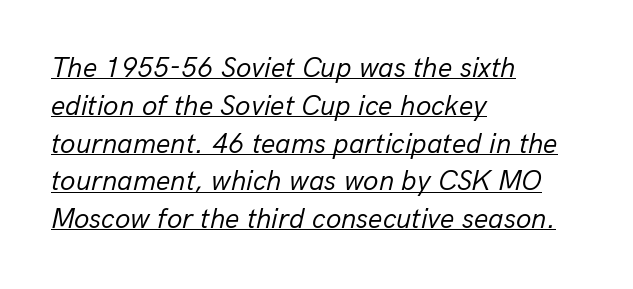
Notice how descenders clear the ascenders below comfortably — that's standard leading. This sample uses plain, unmodified letter spacing. The glyphs are accompanied by a horizontal stroke just below them. The passage shown is typed in a proportional face where columns would drift. This sample is left-justified, so line endings fall wherever the words run out.
